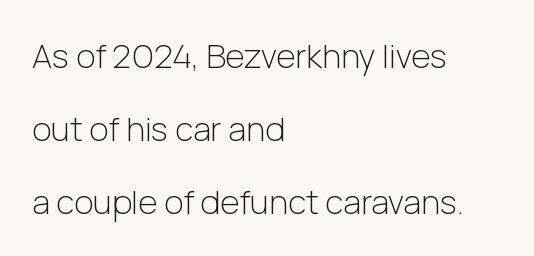
The image shows 33 px light sans-serif type, upright; set left-aligned, loose line spacing (2.21x), normal letter spacing, not underlined; low stroke contrast and a medium x-height.
